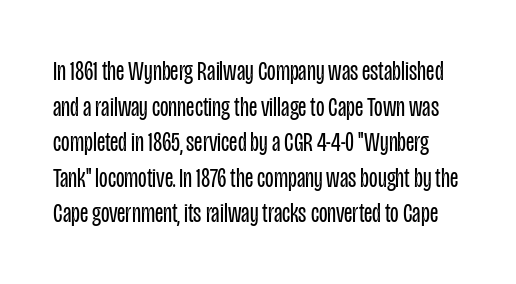
Q: Is the text bold? A: No.
Q: Is the text italic (slanted)? A: No, it is upright.
Q: Is the typeface a serif or a sans-serif typeface? A: Sans-serif.
Q: Is the text underlined? A: No.
Q: Is the spacing between letters normal or unusually wide? A: Normal.
Q: Is the spacing between lines tight, normal or loose? A: Normal.
Q: Width (condensed, normal, or wide)? A: Condensed.
Q: Stroke contrast? A: Low.
Q: x-height? A: Large.
Q: Monospaced? A: No.
